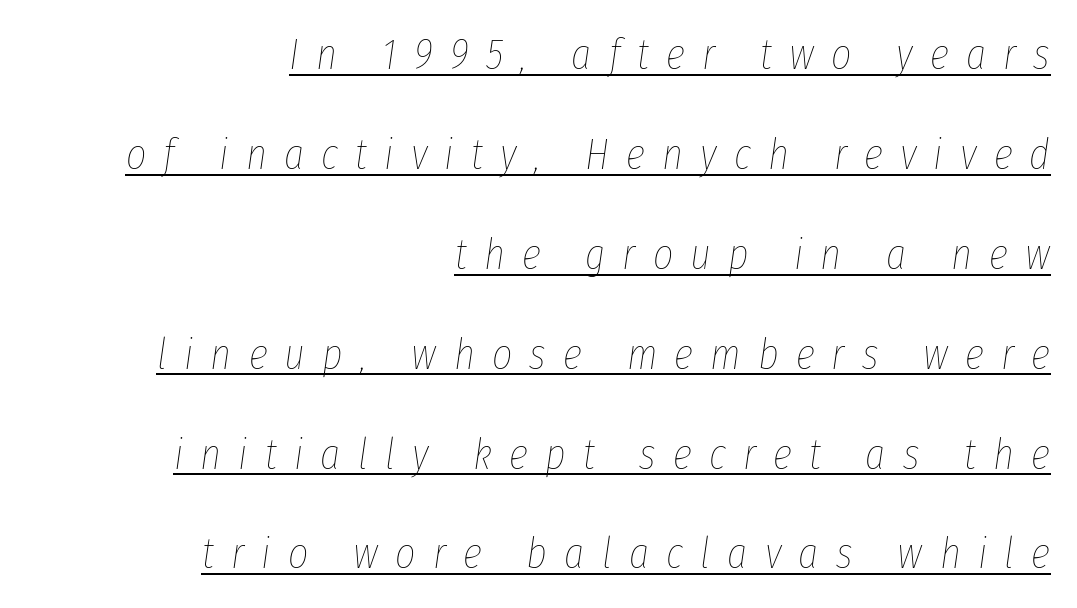
{"italic": "yes", "lean": "right", "slant_degrees": 8, "bold": "no", "weight": "thin", "width": "condensed", "stroke_contrast": "low", "x_height": "medium", "monospaced": "no", "underline": "yes", "align": "right", "line_spacing": "loose", "line_spacing_ratio": 2.27, "letter_spacing": "wide", "letter_spacing_em": 0.39, "glyph_px": 44}
